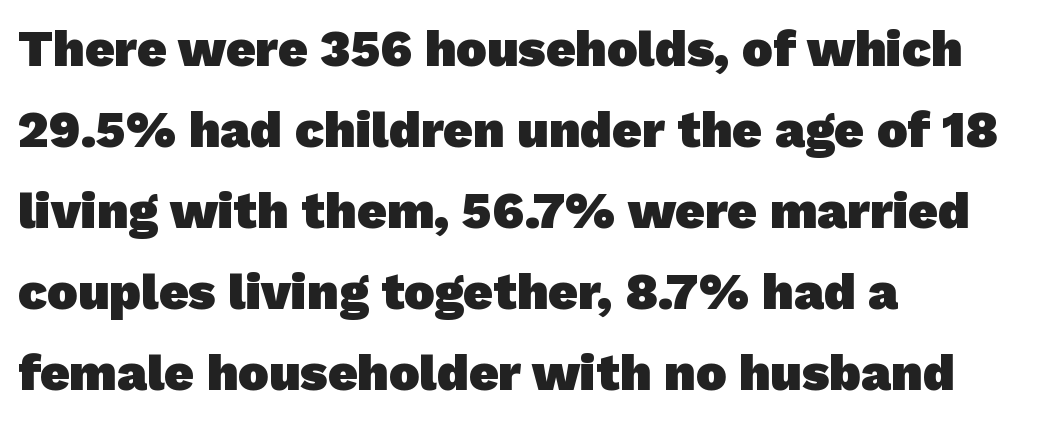
Q: Is the text bold? A: Yes.
Q: Is the typeface a serif or a sans-serif typeface? A: Sans-serif.
Q: Is the text underlined? A: No.
Q: How is the paragraph aligned? A: Left-aligned.
Q: Is the spacing between letters normal or unusually wide? A: Normal.
Q: Is the spacing between lines tight, normal or loose? A: Normal.
Q: Width (condensed, normal, or wide)? A: Normal.
Q: Stroke contrast? A: Low.
Q: x-height? A: Medium.
Q: Monospaced? A: No.
